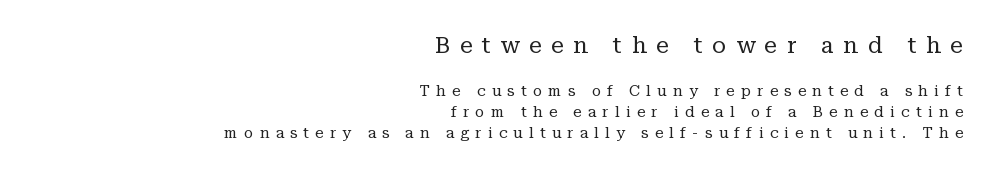
The emphasis by scale lands on block number one, above. Each new line begins a customary step beneath the previous one. Short note: letters widely spaced. Line endings align vertically; line beginnings do not. This rendering features lettering with no underline. Weight: in the light-to-regular range.
